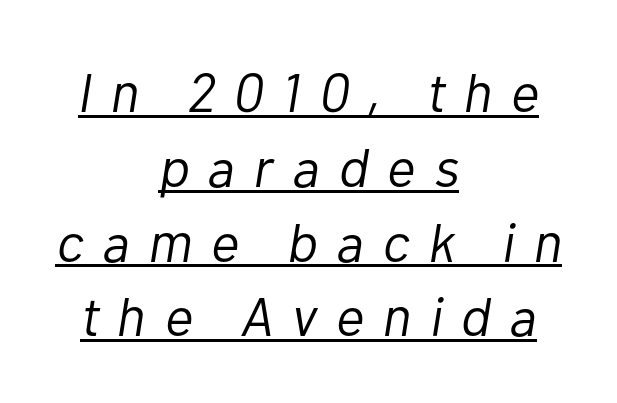
In CSS terms this would be text-align: center. How would I describe the line gaps? Plain and ordinary. Every character sits at an angle, as italics do. Here the glyphs are tracked loosely, breaking word shapes into spaced letters. Counters stay open thanks to moderate or lighter strokes.
